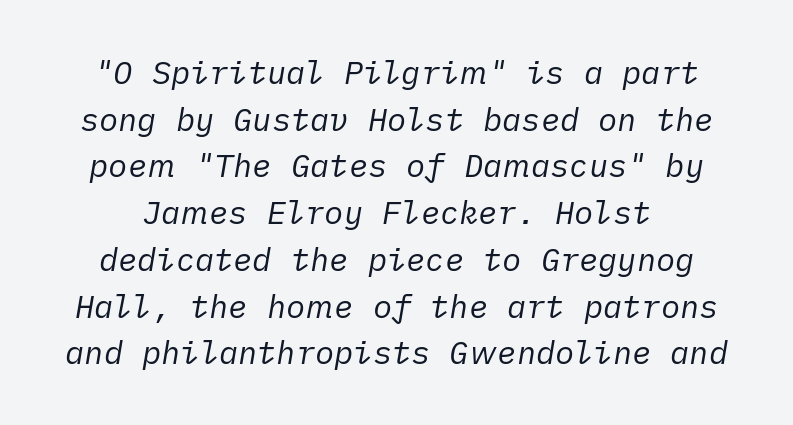
When letters slant like this, we call the style italic. Vertical stems look standard width or narrower in stroke. Is the letter spacing exaggerated? No — it looks like the ordinary default. Honestly, the row spacing looks completely unremarkable.
